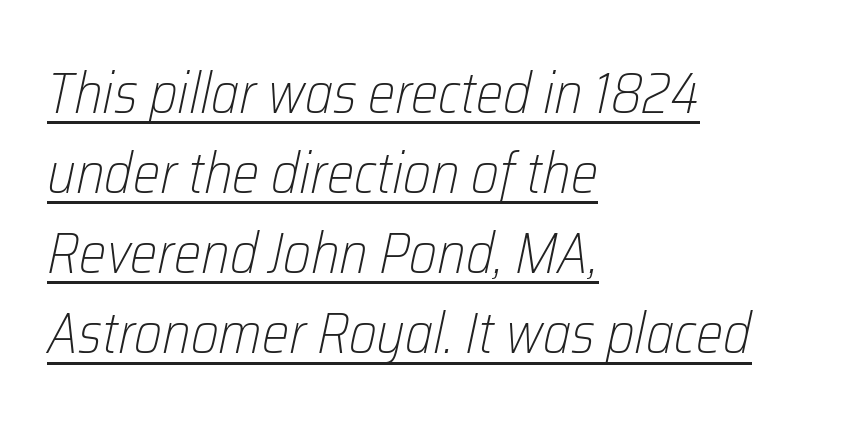
{"italic": "yes", "lean": "right", "slant_degrees": 12, "bold": "no", "weight": "light", "width": "condensed", "stroke_contrast": "low", "x_height": "medium", "monospaced": "no", "underline": "yes", "align": "left", "line_spacing": "normal", "line_spacing_ratio": 1.38, "letter_spacing": "normal", "letter_spacing_em": 0.0, "glyph_px": 58}
